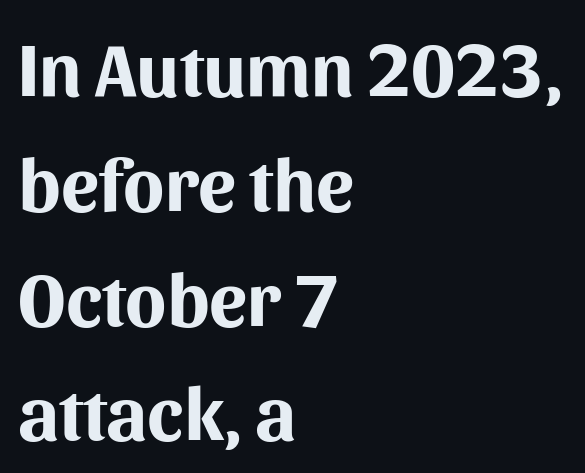
The image shows 76 px bold sans-serif type, upright; set left-aligned, normal line spacing (1.51x), normal letter spacing, not underlined; medium stroke contrast and a medium x-height.
